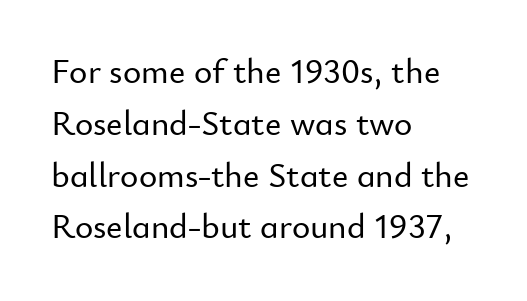
Q: Is the text italic (slanted)? A: No, it is upright.
Q: Is the typeface a serif or a sans-serif typeface? A: Sans-serif.
Q: Is the text underlined? A: No.
Q: How is the paragraph aligned? A: Left-aligned.
Q: Is the spacing between letters normal or unusually wide? A: Normal.
Q: Is the spacing between lines tight, normal or loose? A: Normal.
Q: Width (condensed, normal, or wide)? A: Normal.
Q: Stroke contrast? A: Low.
Q: x-height? A: Small.
Q: Monospaced? A: No.
